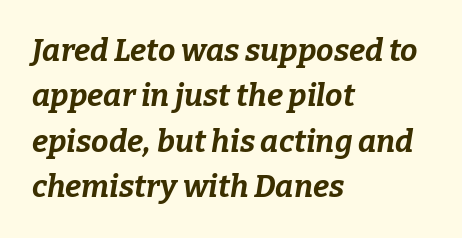
The image shows 31 px bold type, italic (leaning right); set left-aligned, normal line spacing (1.46x), normal letter spacing, not underlined; low stroke contrast and a medium x-height.
